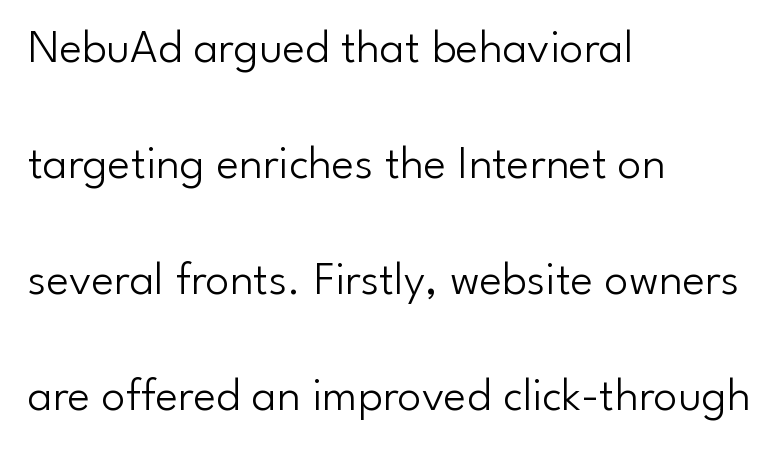
Left-aligned paragraph, ragged on the right. The line-height multiplier appears high, well above default. Do the characters align in a grid? No, the font is proportional. This sample uses an upright cut, with every glyph sitting square on the baseline. Spacing between characters is what you'd get straight out of the box. Bold? No — there's no thickening of the strokes.
